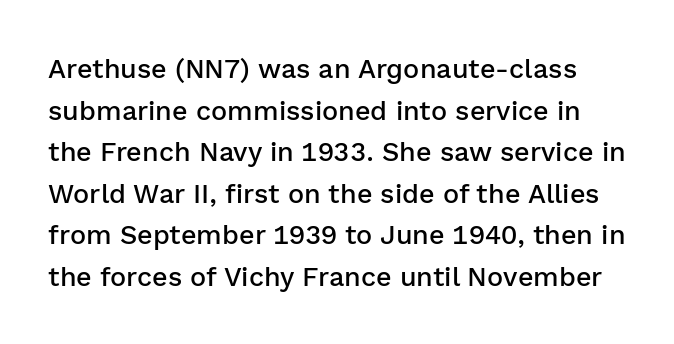
Q: Is the text bold? A: Semi-bold.
Q: Is the text italic (slanted)? A: No, it is upright.
Q: Is the text underlined? A: No.
Q: Is the spacing between letters normal or unusually wide? A: Normal.
Q: Is the spacing between lines tight, normal or loose? A: Normal.
